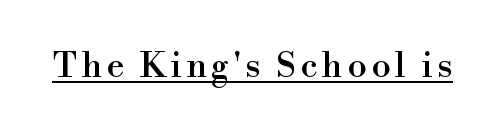
Q: Is the text italic (slanted)? A: No, it is upright.
Q: Is the typeface a serif or a sans-serif typeface? A: Serif.
Q: Is the text underlined? A: Yes.
Q: Width (condensed, normal, or wide)? A: Normal.
Q: Stroke contrast? A: High.
Q: x-height? A: Small.
Q: Monospaced? A: No.
